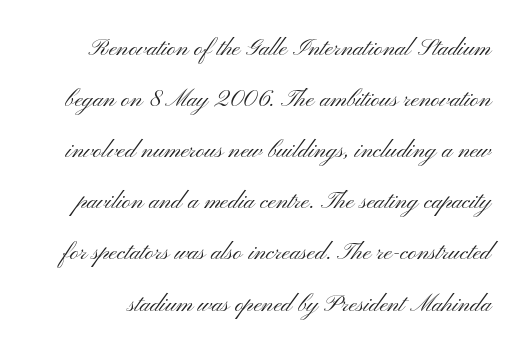
This is not heavy type; no bold has been used. You could fit nearly another row in the gap between these rows. The space beneath each line is pristine and unruled. There is no visible air inserted between adjacent glyphs.
